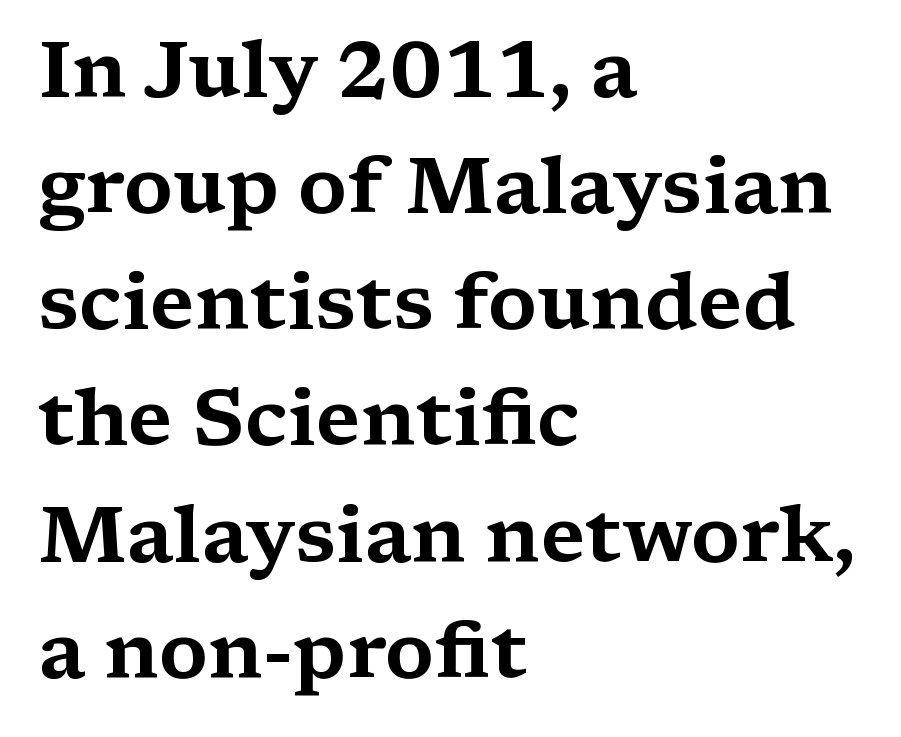
One glance says typical: line gaps are just what's usual. Stroke terminals: seriffed. Note the varied advance widths — an 'i' is clearly narrower than an 'm'. The typesetter chose a ragged-right arrangement here. Designer's note — italics off, roman on.
